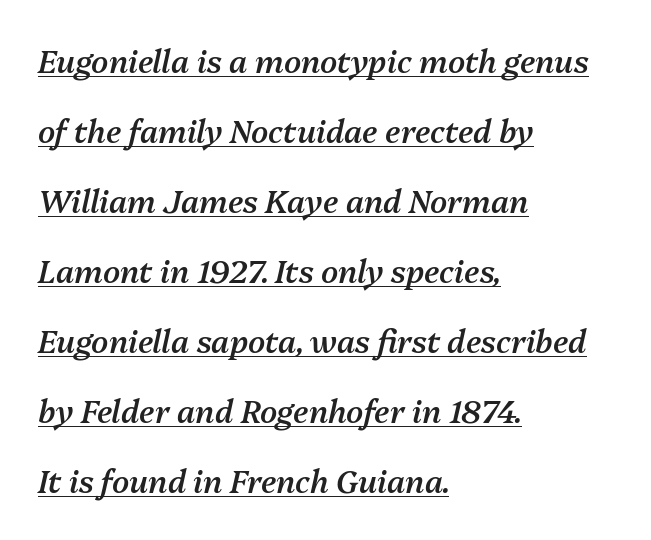
The image shows 31 px semibold type, italic (leaning right); set left-aligned, loose line spacing (2.26x), normal letter spacing, underlined; medium stroke contrast and a medium x-height.
